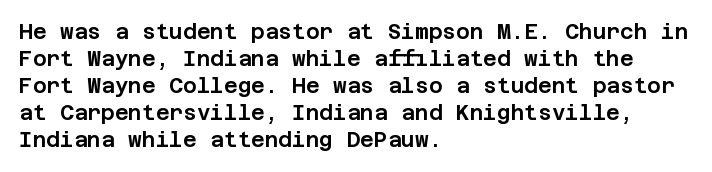
{"italic": "no", "underline": "no", "align": "left", "line_spacing": "normal", "line_spacing_ratio": 1.29, "letter_spacing": "normal", "letter_spacing_em": 0.0, "glyph_px": 21}
